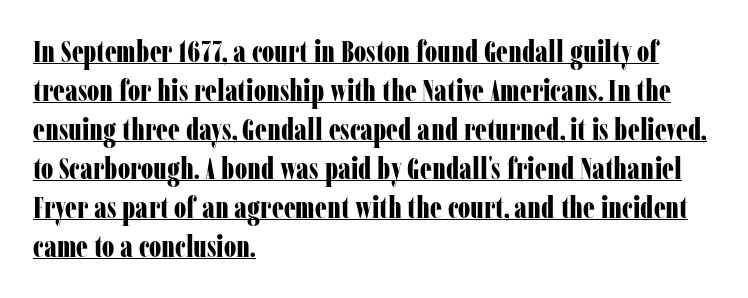
The image shows 30 px bold, condensed serif type, upright; set left-aligned, normal line spacing (1.3x), normal letter spacing, underlined; low stroke contrast and a medium x-height.
